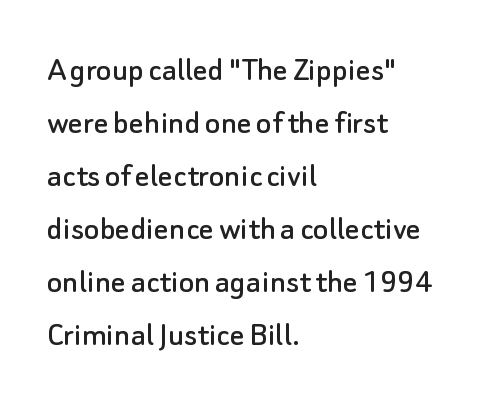
In terms of posture, this sample is upright. The rendering shows plain stroke endings on the letterforms — a sans-serif design. The passage is arranged the way most books set body copy — flush left. Horizontal bands of white between lines are of average thickness.
